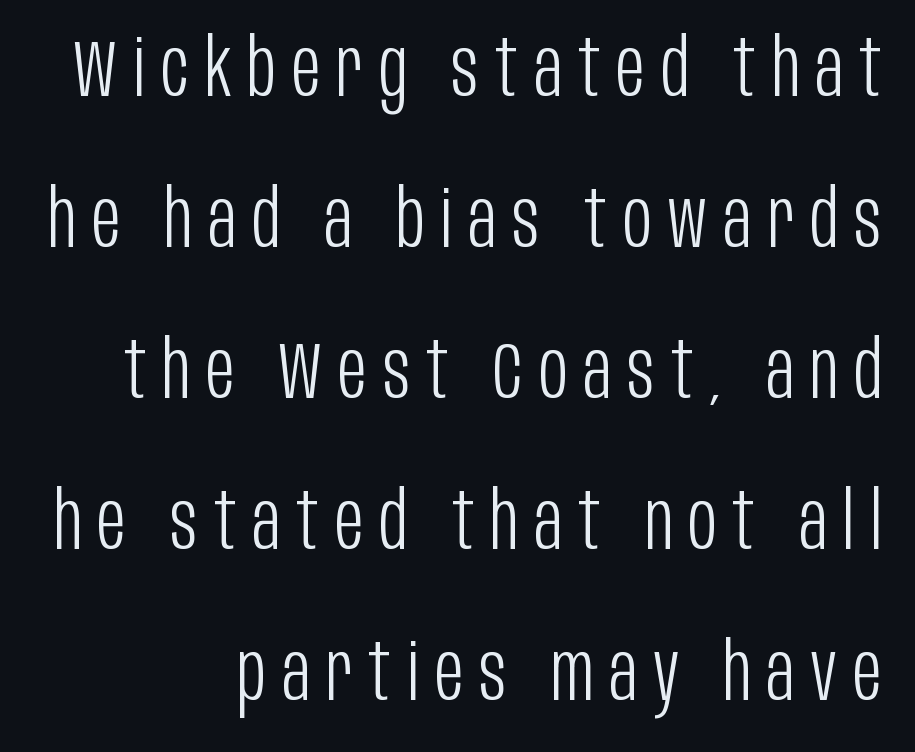
{"serif": "no", "italic": "no", "bold": "no", "weight": "light", "width": "condensed", "stroke_contrast": "low", "x_height": "large", "monospaced": "no", "underline": "no", "align": "right", "line_spacing": "loose", "line_spacing_ratio": 1.91, "letter_spacing": "wide", "letter_spacing_em": 0.2, "glyph_px": 79}
